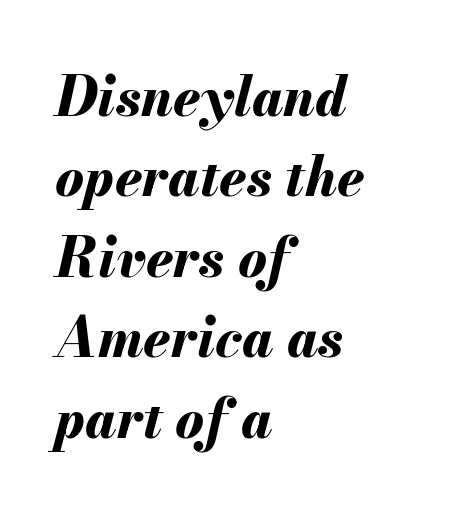
The image shows 54 px bold type, italic (leaning right); set left-aligned, normal line spacing (1.49x), normal letter spacing, not underlined; medium stroke contrast and a small x-height.
